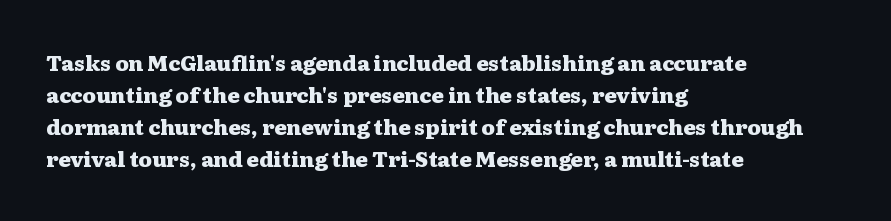
Q: Is the text bold? A: Yes.
Q: Is the text italic (slanted)? A: No, it is upright.
Q: Is the text underlined? A: No.
Q: How is the paragraph aligned? A: Left-aligned.
Q: Is the spacing between letters normal or unusually wide? A: Normal.
Q: Is the spacing between lines tight, normal or loose? A: Normal.
